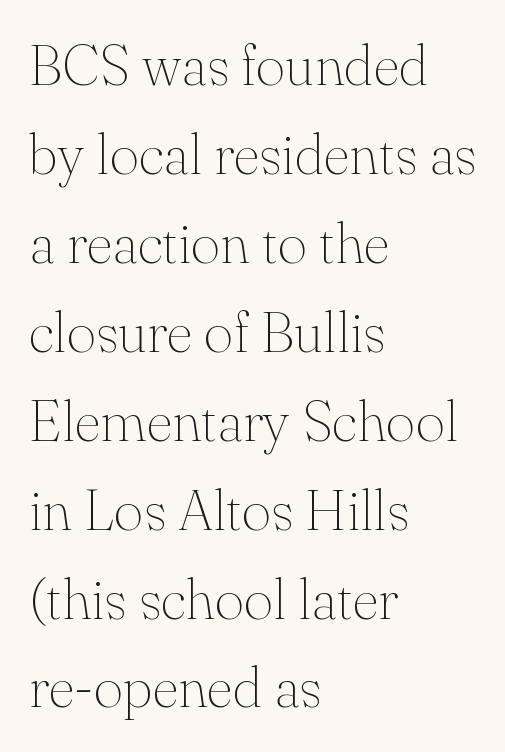
{"serif": "yes", "italic": "no", "bold": "no", "weight": "thin", "width": "normal", "stroke_contrast": "medium", "x_height": "small", "monospaced": "no", "underline": "no", "align": "left", "line_spacing": "normal", "line_spacing_ratio": 1.56, "letter_spacing": "normal", "letter_spacing_em": 0.0, "glyph_px": 57}
